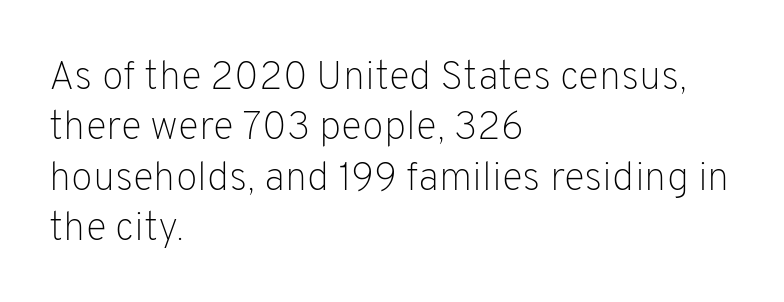
Casual observation: everything's shoved over to the left. Each letter's strokes conclude bluntly, with no projecting serifs. This sample has the flowing, uneven cadence of proportional lettering. Regular leading. Default kerning and tracking; the words read as compact shapes. If you drew a line through each stem, it would be perfectly vertical.
